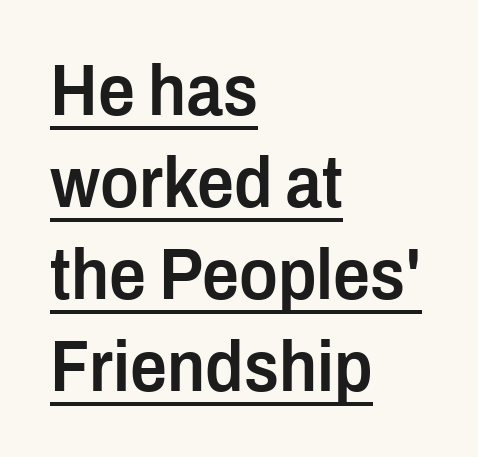
The image shows 73 px semibold, condensed sans-serif type, upright; set left-aligned, normal line spacing (1.26x), normal letter spacing, underlined; low stroke contrast and a medium x-height.
